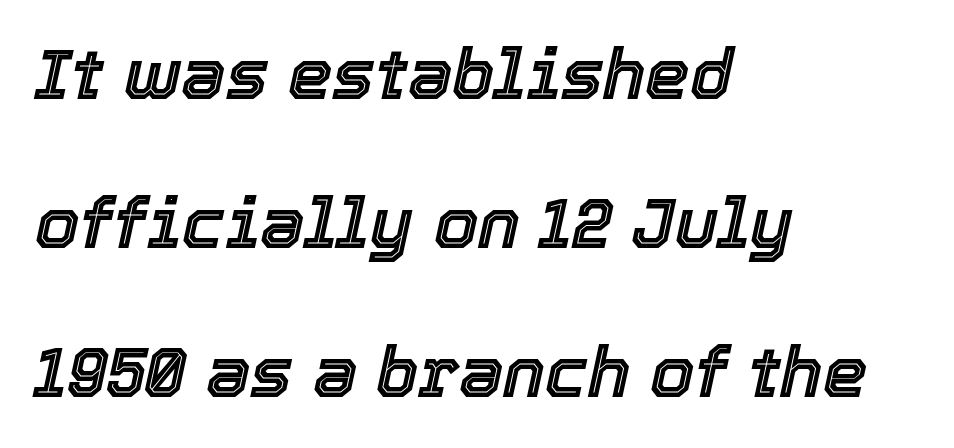
{"italic": "yes", "lean": "right", "slant_degrees": 12, "width": "normal", "x_height": "medium", "monospaced": "no", "underline": "no", "align": "left", "line_spacing": "loose", "line_spacing_ratio": 2.1, "letter_spacing": "normal", "letter_spacing_em": 0.0, "glyph_px": 71}
